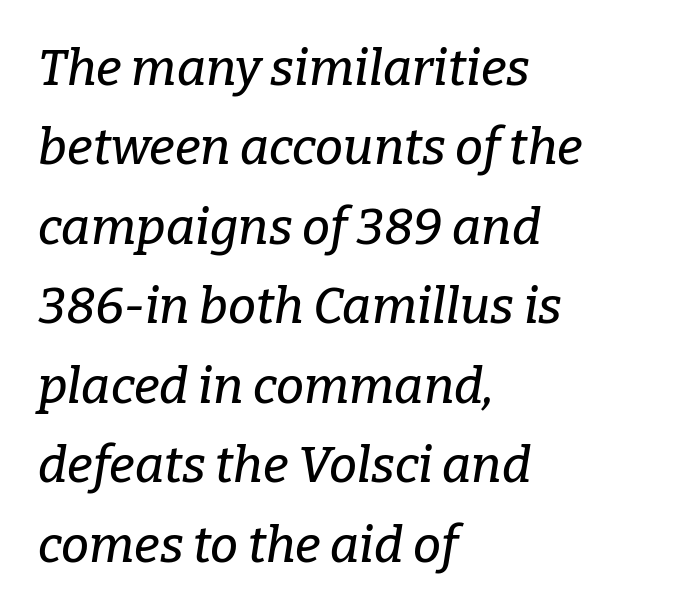
Q: Is the text italic (slanted)? A: Yes, it leans right by about 9 degrees.
Q: Is the typeface a serif or a sans-serif typeface? A: Serif.
Q: Is the text underlined? A: No.
Q: How is the paragraph aligned? A: Left-aligned.
Q: Is the spacing between letters normal or unusually wide? A: Normal.
Q: Is the spacing between lines tight, normal or loose? A: Normal.
Q: Width (condensed, normal, or wide)? A: Normal.
Q: Stroke contrast? A: Low.
Q: x-height? A: Medium.
Q: Monospaced? A: No.
